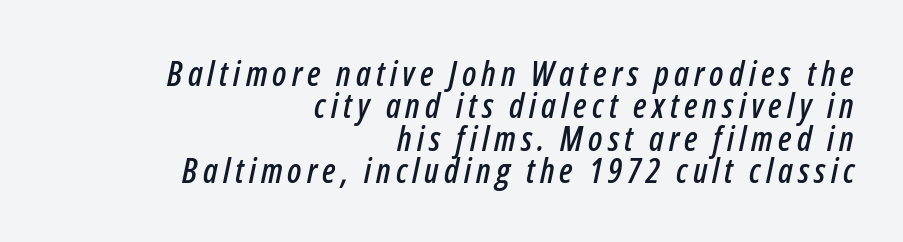
{"italic": "yes", "lean": "right", "slant_degrees": 12, "width": "condensed", "stroke_contrast": "low", "x_height": "medium", "monospaced": "no", "underline": "no", "align": "right", "line_spacing": "tight", "line_spacing_ratio": 0.95, "glyph_px": 34}
